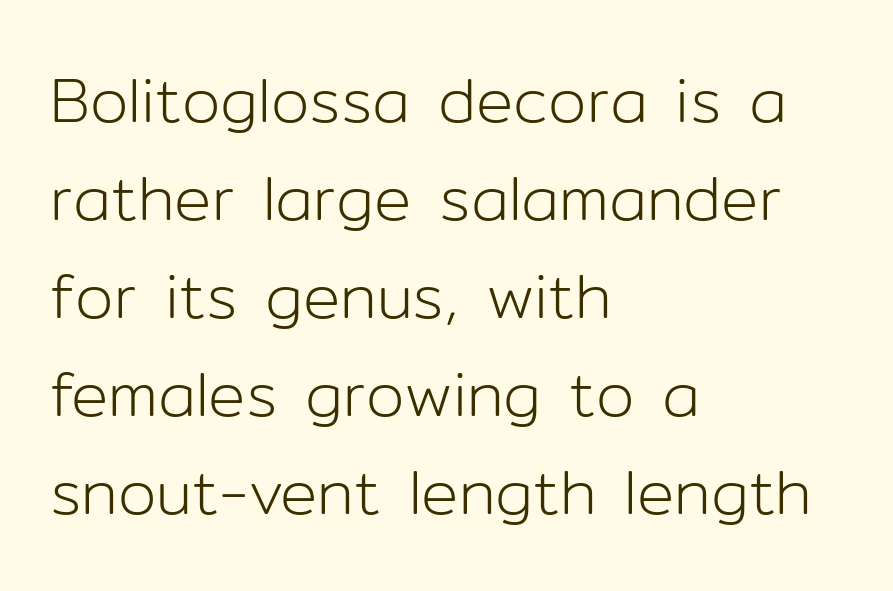
{"serif": "no", "italic": "no", "bold": "no", "weight": "light", "width": "normal", "stroke_contrast": "low", "x_height": "medium", "monospaced": "no", "underline": "no", "align": "left", "line_spacing": "normal", "line_spacing_ratio": 1.58, "letter_spacing": "normal", "letter_spacing_em": 0.0, "glyph_px": 62}
